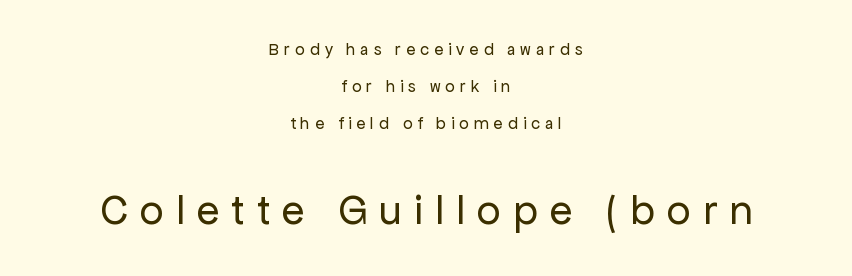
The image shows 42 px regular-weight sans-serif type, upright; set centered, loose line spacing (2.19x), unusually wide letter spacing (+0.29 em), not underlined; the second (bottom) block is 2.47x larger; low stroke contrast and a medium x-height.
